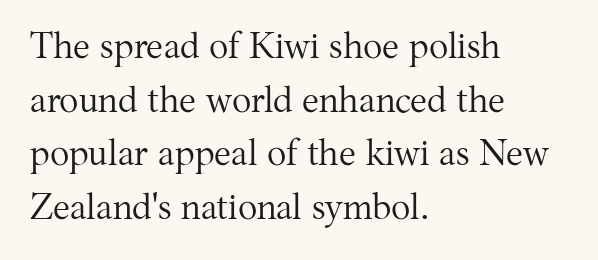
The image shows 36 px regular-weight serif type, upright; set left-aligned, normal line spacing (1.49x), normal letter spacing, not underlined; medium stroke contrast and a medium x-height.
